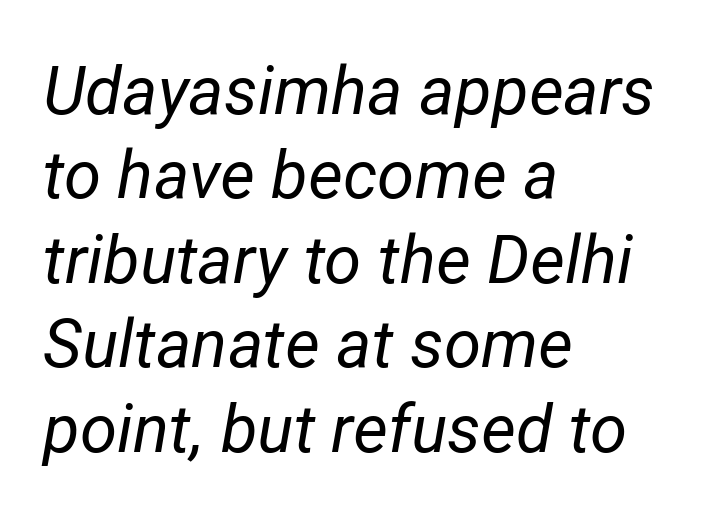
The image shows 67 px regular-weight type, italic (leaning right); set left-aligned, normal line spacing (1.26x), normal letter spacing, not underlined; low stroke contrast and a medium x-height.
